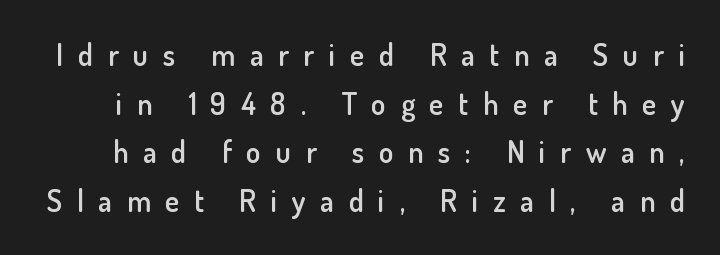
The image shows 30 px semibold sans-serif type, upright; set normal line spacing (1.62x), unusually wide letter spacing (+0.49 em), not underlined; low stroke contrast and a small x-height.
